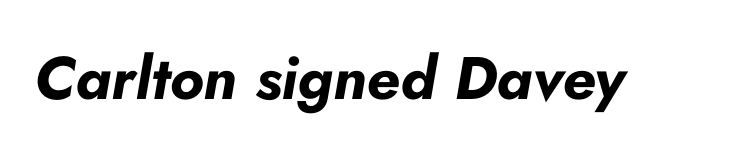
The image shows 60 px bold type, italic (leaning right); set normal letter spacing, not underlined; low stroke contrast and a small x-height.
